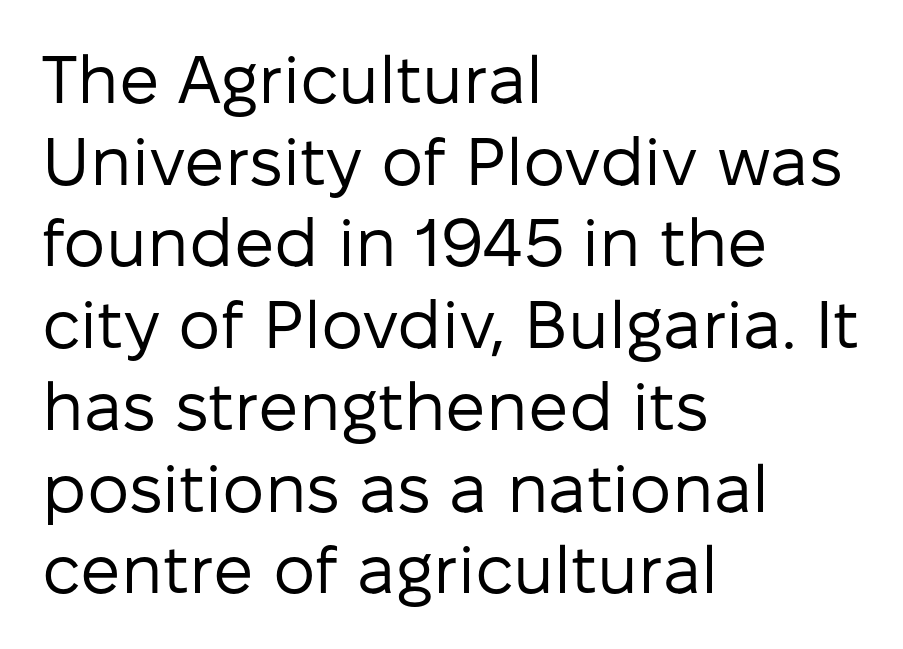
Q: Is the text bold? A: No.
Q: Is the text italic (slanted)? A: No, it is upright.
Q: Is the typeface a serif or a sans-serif typeface? A: Sans-serif.
Q: Is the text underlined? A: No.
Q: How is the paragraph aligned? A: Left-aligned.
Q: Is the spacing between letters normal or unusually wide? A: Normal.
Q: Width (condensed, normal, or wide)? A: Normal.
Q: Stroke contrast? A: Low.
Q: x-height? A: Medium.
Q: Monospaced? A: No.
